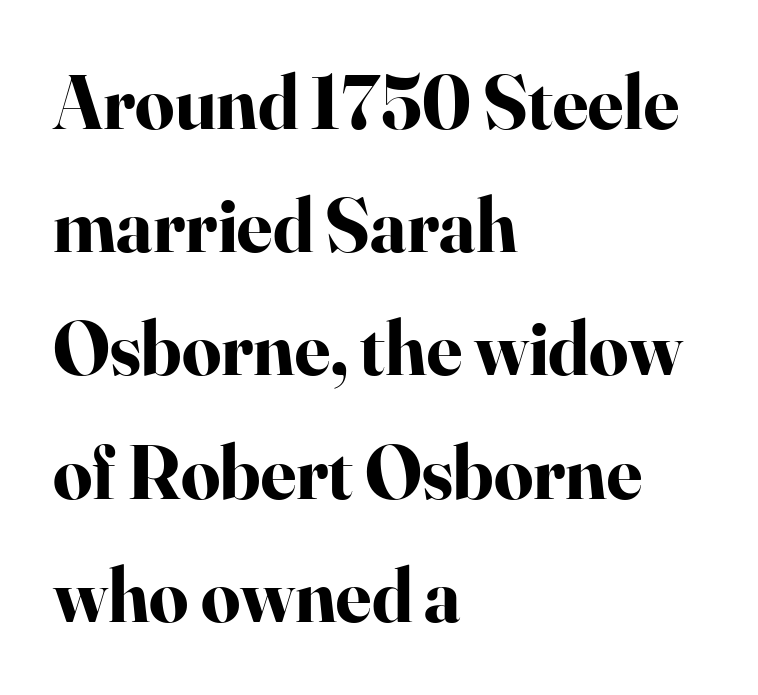
Q: Is the text bold? A: Yes.
Q: Is the text italic (slanted)? A: No, it is upright.
Q: Is the typeface a serif or a sans-serif typeface? A: Serif.
Q: Is the text underlined? A: No.
Q: How is the paragraph aligned? A: Left-aligned.
Q: Is the spacing between letters normal or unusually wide? A: Normal.
Q: Is the spacing between lines tight, normal or loose? A: Normal.
Q: Width (condensed, normal, or wide)? A: Normal.
Q: Stroke contrast? A: High.
Q: x-height? A: Small.
Q: Monospaced? A: No.
